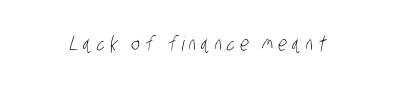
The image shows 20 px text type; set unusually wide letter spacing (+0.24 em), not underlined.
